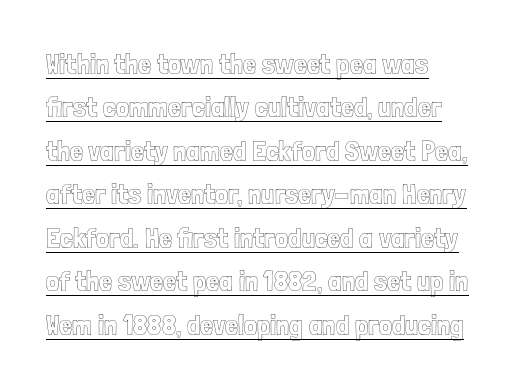
{"italic": "no", "width": "condensed", "x_height": "medium", "monospaced": "no", "underline": "yes", "align": "left", "line_spacing": "normal", "line_spacing_ratio": 1.5, "letter_spacing": "normal", "letter_spacing_em": 0.0, "glyph_px": 29}
